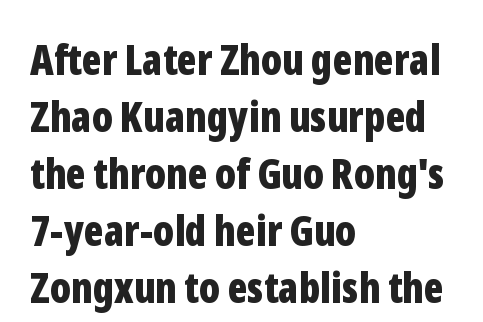
Q: Is the text bold? A: Yes.
Q: Is the text italic (slanted)? A: No, it is upright.
Q: Is the typeface a serif or a sans-serif typeface? A: Sans-serif.
Q: Is the text underlined? A: No.
Q: How is the paragraph aligned? A: Left-aligned.
Q: Is the spacing between letters normal or unusually wide? A: Normal.
Q: Is the spacing between lines tight, normal or loose? A: Normal.
Q: Width (condensed, normal, or wide)? A: Condensed.
Q: Stroke contrast? A: Low.
Q: x-height? A: Medium.
Q: Monospaced? A: No.
